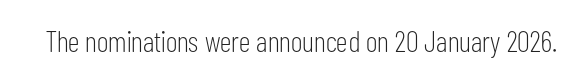
Think of a printed novel: that variable character pitch is what you see here. Italic: no, the glyphs are upright roman. The specimen omits any rule beneath the text block's lines. Compared with a typical body face, this is equally light or lighter still.
